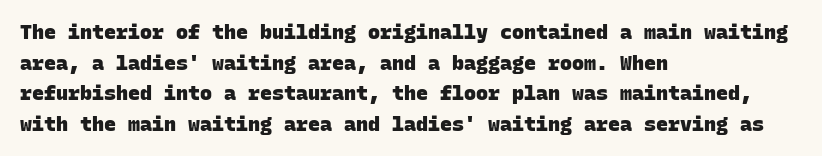
The image shows 20 px bold type; set left-aligned, normal line spacing (1.53x), normal letter spacing, not underlined.
